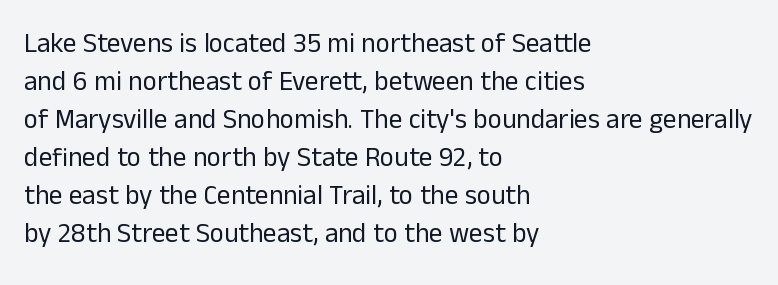
The designer left line spacing at the default. A classic flush-left, rag-right setting is used for this passage. The font sits on the lighter half of the weight spectrum, regular included. The letters stand straight up with perfectly vertical stems. No word sits above an underline.
